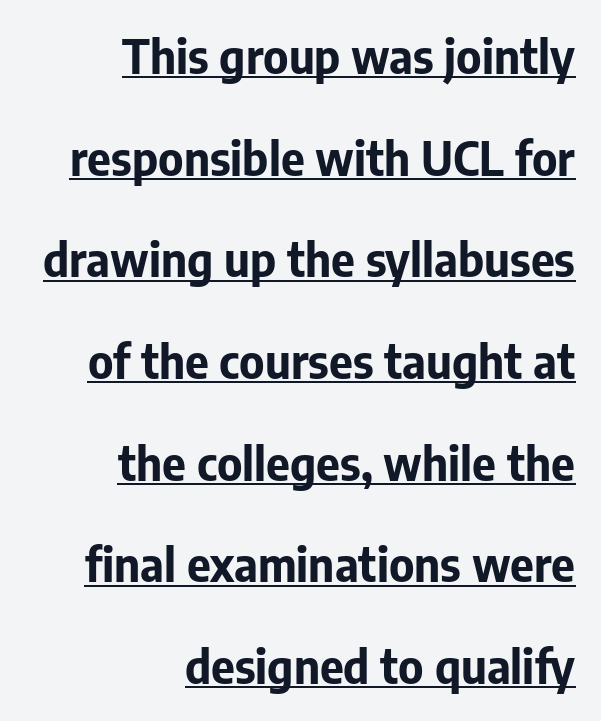
{"serif": "no", "italic": "no", "bold": "yes", "weight": "bold", "width": "normal", "stroke_contrast": "low", "x_height": "medium", "monospaced": "no", "underline": "yes", "align": "right", "line_spacing": "loose", "line_spacing_ratio": 2.21, "letter_spacing": "normal", "letter_spacing_em": 0.0, "glyph_px": 46}
